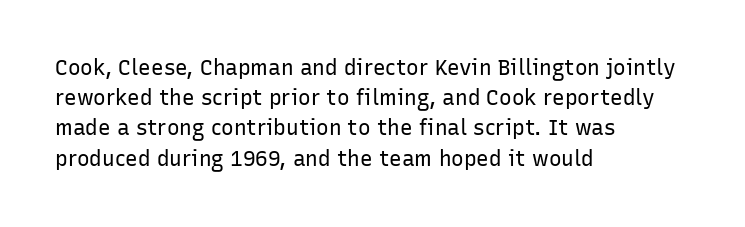
The image shows 21 px text type, upright; set left-aligned, normal line spacing (1.44x), normal letter spacing, not underlined.
